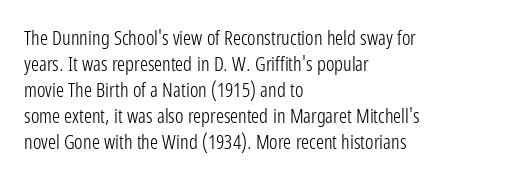
Q: Is the text bold? A: No.
Q: Is the text italic (slanted)? A: No, it is upright.
Q: Is the text underlined? A: No.
Q: How is the paragraph aligned? A: Left-aligned.
Q: Is the spacing between letters normal or unusually wide? A: Normal.
Q: Is the spacing between lines tight, normal or loose? A: Normal.
